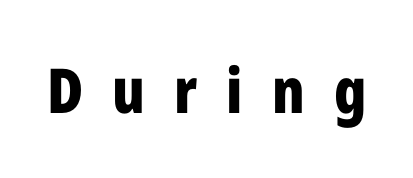
{"serif": "no", "italic": "no", "bold": "yes", "weight": "bold", "width": "condensed", "stroke_contrast": "low", "x_height": "medium", "monospaced": "no", "underline": "no", "letter_spacing": "wide", "letter_spacing_em": 0.47, "glyph_px": 62}
